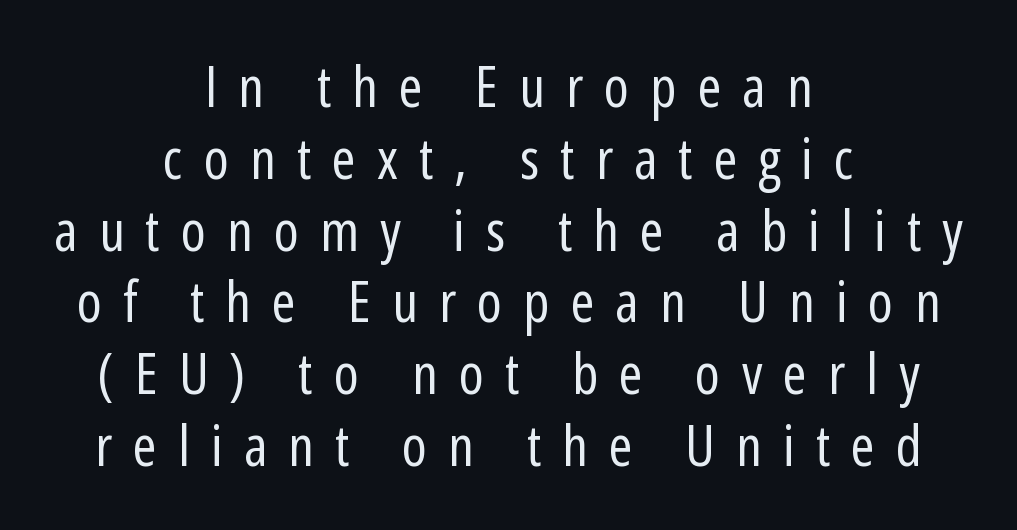
The image shows 57 px regular-weight, condensed sans-serif type, upright; set centered, normal line spacing (1.26x), unusually wide letter spacing (+0.37 em), not underlined; low stroke contrast and a medium x-height.
